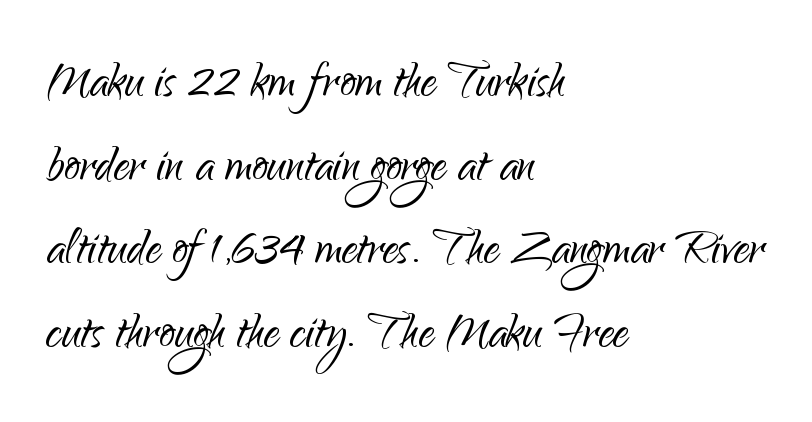
Q: Is the text bold? A: No.
Q: Is the text italic (slanted)? A: Yes.
Q: Is the typeface a serif or a sans-serif typeface? A: Sans-serif.
Q: Is the text underlined? A: No.
Q: How is the paragraph aligned? A: Left-aligned.
Q: Is the spacing between letters normal or unusually wide? A: Normal.
Q: Is the spacing between lines tight, normal or loose? A: Normal.
Q: Width (condensed, normal, or wide)? A: Normal.
Q: Stroke contrast? A: Low.
Q: x-height? A: Small.
Q: Monospaced? A: No.
